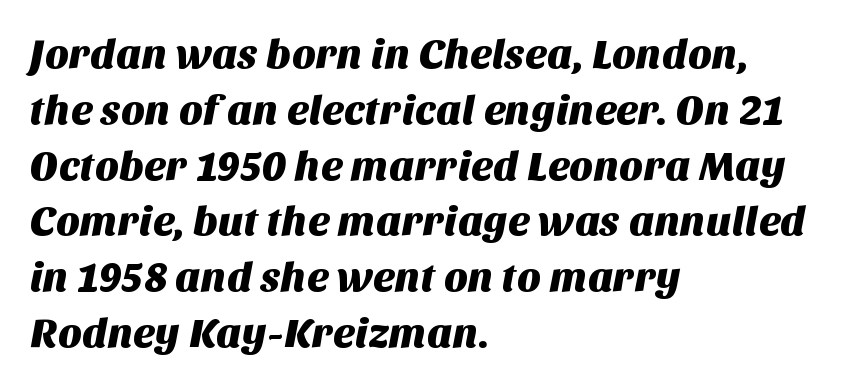
Q: Is the typeface a serif or a sans-serif typeface? A: Sans-serif.
Q: Is the text underlined? A: No.
Q: How is the paragraph aligned? A: Left-aligned.
Q: Is the spacing between letters normal or unusually wide? A: Normal.
Q: Is the spacing between lines tight, normal or loose? A: Normal.
Q: Width (condensed, normal, or wide)? A: Normal.
Q: Stroke contrast? A: Medium.
Q: x-height? A: Large.
Q: Monospaced? A: No.
